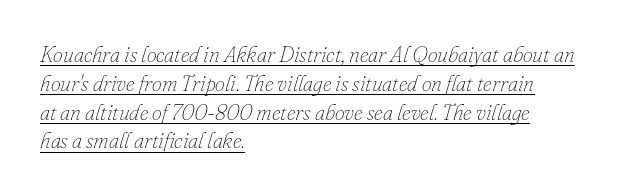
The image shows 22 px text type, italic (leaning right); set left-aligned, normal line spacing (1.31x), normal letter spacing, underlined.
